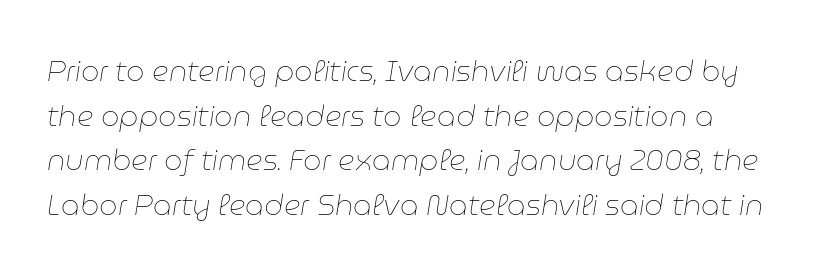
Is the type slanted? Yes — the strokes lean at a clear angle. Regular leading. Each letter keeps its own natural width here, so spacing adapts to shape. Unbolded letterforms with no extra heft.
